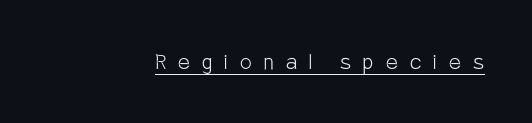
{"italic": "no", "bold": "no", "underline": "yes", "letter_spacing": "wide", "letter_spacing_em": 0.47, "glyph_px": 26}
